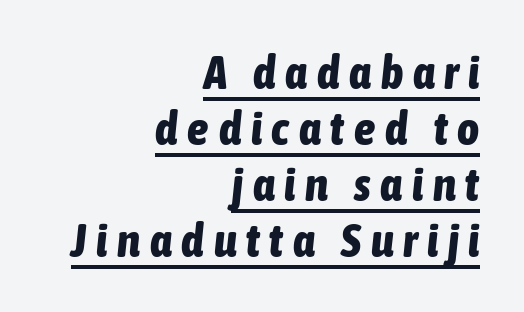
{"italic": "yes", "lean": "right", "slant_degrees": 6, "bold": "yes", "weight": "bold", "width": "condensed", "stroke_contrast": "low", "x_height": "medium", "monospaced": "no", "underline": "yes", "align": "right", "line_spacing_ratio": 1.19, "letter_spacing": "wide", "letter_spacing_em": 0.21, "glyph_px": 47}
